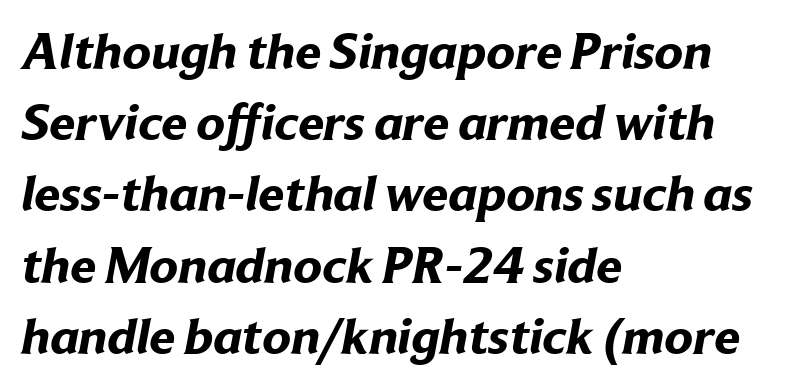
Q: Is the text bold? A: Yes.
Q: Is the typeface a serif or a sans-serif typeface? A: Sans-serif.
Q: Is the text underlined? A: No.
Q: How is the paragraph aligned? A: Left-aligned.
Q: Is the spacing between letters normal or unusually wide? A: Normal.
Q: Is the spacing between lines tight, normal or loose? A: Normal.
Q: Width (condensed, normal, or wide)? A: Normal.
Q: Stroke contrast? A: Low.
Q: x-height? A: Medium.
Q: Monospaced? A: No.
